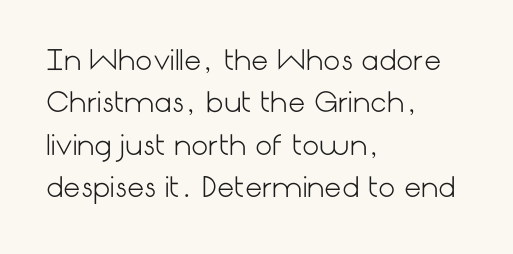
The image shows 27 px text type, upright; set left-aligned, normal line spacing (1.57x), normal letter spacing, not underlined.
